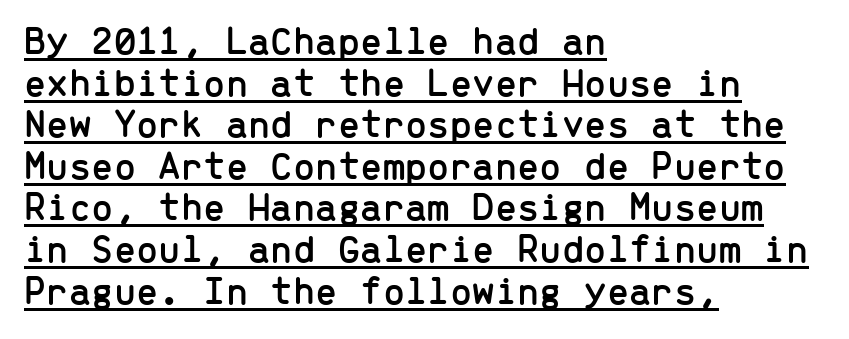
{"serif": "no", "italic": "no", "width": "normal", "stroke_contrast": "low", "x_height": "medium", "monospaced": "yes", "underline": "yes", "align": "left", "line_spacing": "tight", "line_spacing_ratio": 1.04, "letter_spacing": "normal", "letter_spacing_em": 0.0, "glyph_px": 40}
